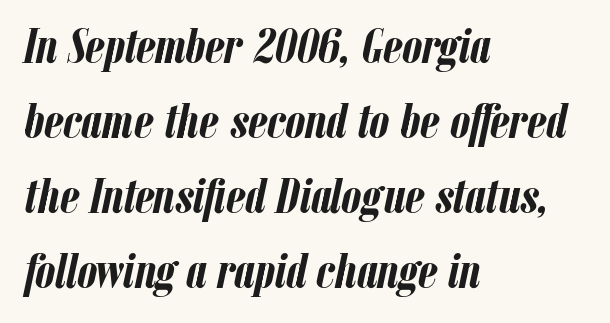
Q: Is the text bold? A: Yes.
Q: Is the text italic (slanted)? A: Yes, it leans right by about 12 degrees.
Q: Is the text underlined? A: No.
Q: How is the paragraph aligned? A: Left-aligned.
Q: Is the spacing between letters normal or unusually wide? A: Normal.
Q: Is the spacing between lines tight, normal or loose? A: Normal.
Q: Width (condensed, normal, or wide)? A: Condensed.
Q: Stroke contrast? A: Low.
Q: x-height? A: Medium.
Q: Monospaced? A: No.
